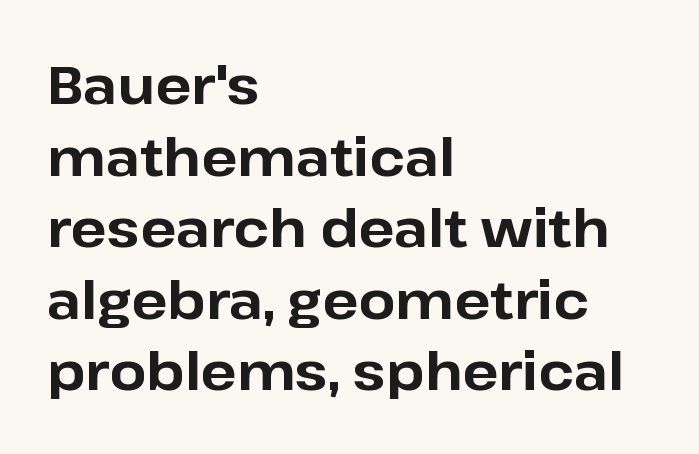
The image shows 53 px bold sans-serif type, upright; set left-aligned, normal line spacing (1.35x), normal letter spacing, not underlined; low stroke contrast and a medium x-height.
